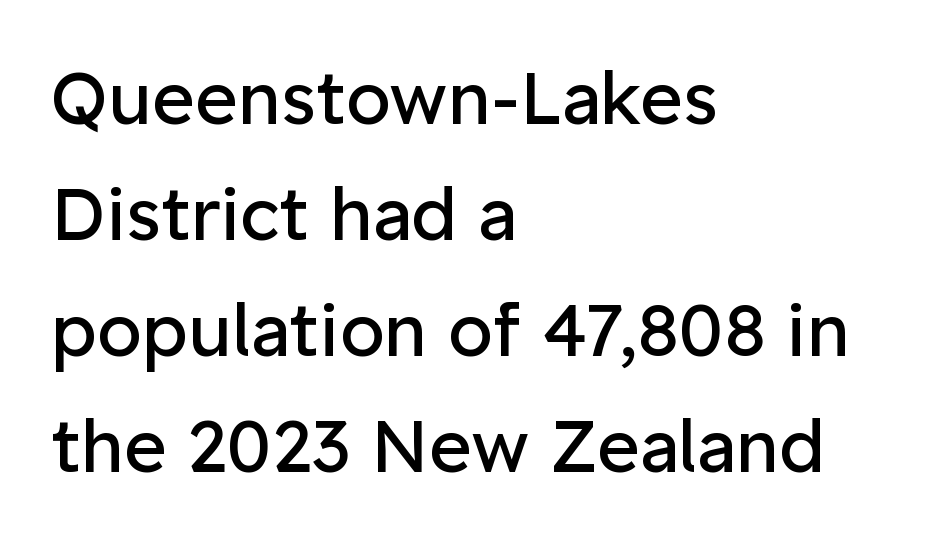
The image shows 73 px regular-weight sans-serif type, upright; set left-aligned, normal line spacing (1.59x), normal letter spacing, not underlined; low stroke contrast and a medium x-height.
